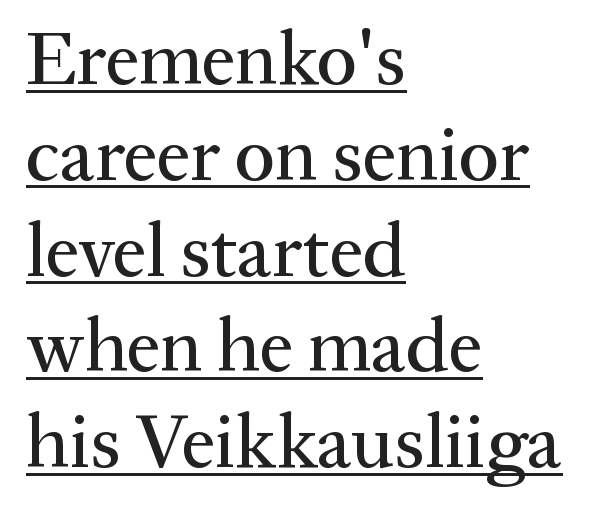
Q: Is the text italic (slanted)? A: No, it is upright.
Q: Is the typeface a serif or a sans-serif typeface? A: Serif.
Q: Is the text underlined? A: Yes.
Q: How is the paragraph aligned? A: Left-aligned.
Q: Is the spacing between letters normal or unusually wide? A: Normal.
Q: Is the spacing between lines tight, normal or loose? A: Normal.
Q: Width (condensed, normal, or wide)? A: Normal.
Q: Stroke contrast? A: Medium.
Q: x-height? A: Medium.
Q: Monospaced? A: No.
